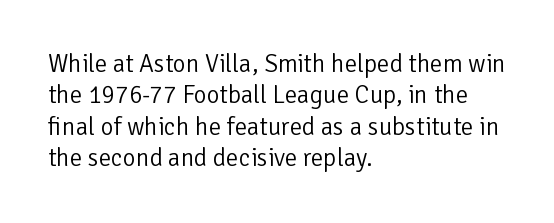
The image shows 25 px text type, upright; set left-aligned, normal line spacing (1.26x), normal letter spacing, not underlined.
